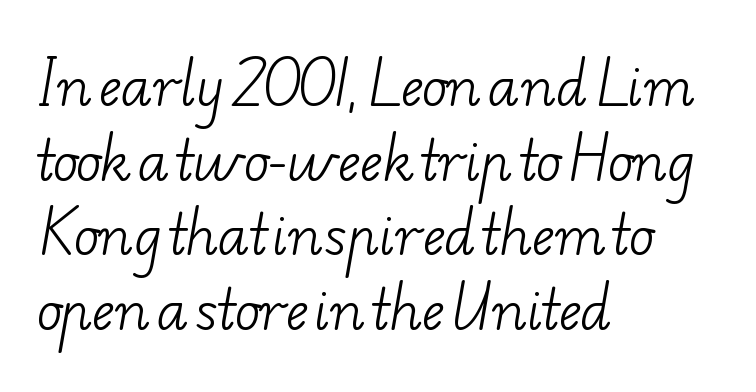
The image shows 53 px light, wide serif type; set left-aligned, normal line spacing (1.41x), normal letter spacing, not underlined; low stroke contrast and a small x-height.
